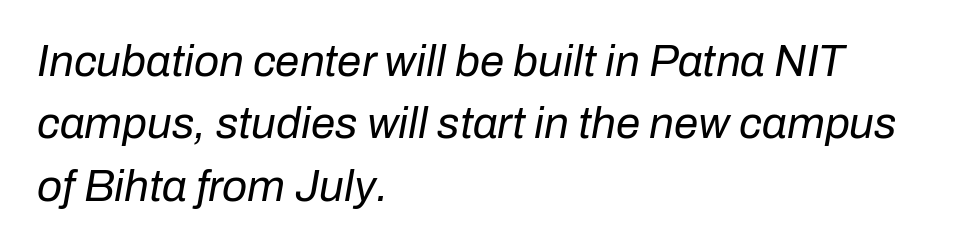
{"italic": "yes", "lean": "right", "slant_degrees": 10, "bold": "no", "weight": "regular", "width": "normal", "stroke_contrast": "low", "x_height": "medium", "monospaced": "no", "underline": "no", "align": "left", "line_spacing": "normal", "line_spacing_ratio": 1.42, "letter_spacing": "normal", "letter_spacing_em": 0.0, "glyph_px": 44}
